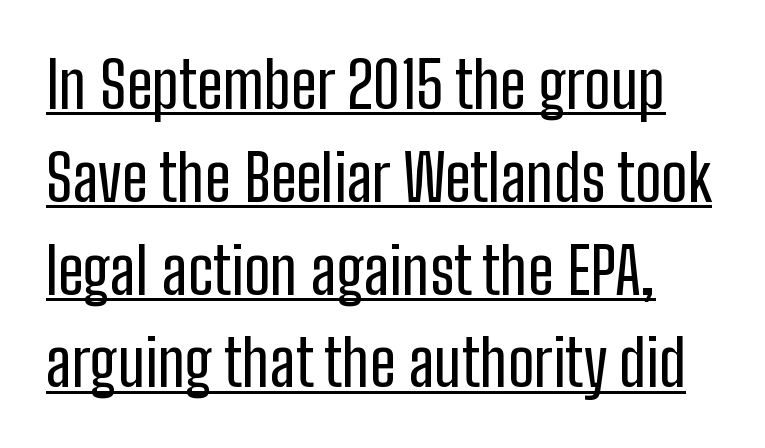
Q: Is the text italic (slanted)? A: No, it is upright.
Q: Is the typeface a serif or a sans-serif typeface? A: Sans-serif.
Q: Is the text underlined? A: Yes.
Q: Is the spacing between letters normal or unusually wide? A: Normal.
Q: Is the spacing between lines tight, normal or loose? A: Normal.
Q: Width (condensed, normal, or wide)? A: Condensed.
Q: Stroke contrast? A: Low.
Q: x-height? A: Medium.
Q: Monospaced? A: No.
